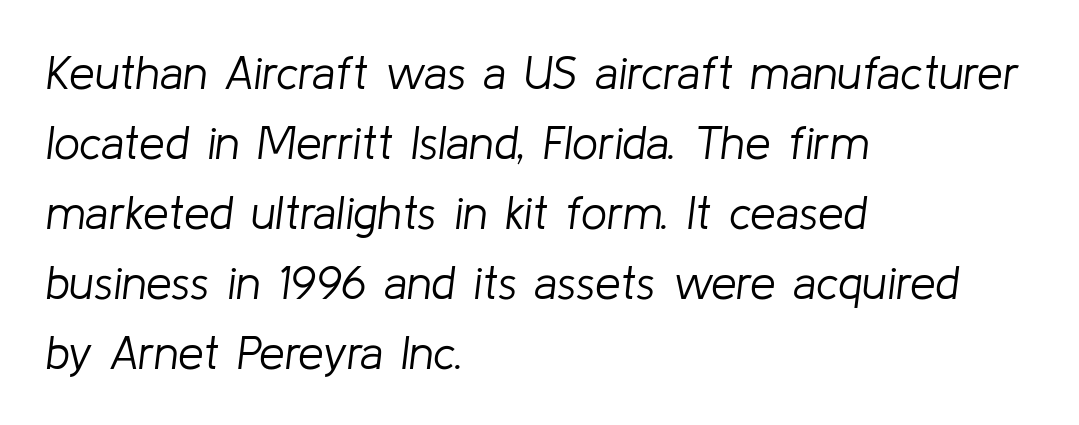
Short note: letters normally spaced. Stem width sits at or under what a default text font uses. Teacher's note: observe the even left margin — that is flush-left alignment. Looks like regular typesetting: each glyph gets only the width it needs. Baseline-to-baseline distance is the conventional proportion of letter height.
